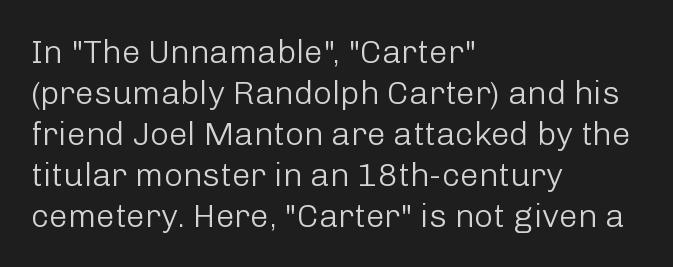
Q: Is the text bold? A: No.
Q: Is the text italic (slanted)? A: No, it is upright.
Q: Is the typeface a serif or a sans-serif typeface? A: Sans-serif.
Q: Is the text underlined? A: No.
Q: How is the paragraph aligned? A: Left-aligned.
Q: Is the spacing between letters normal or unusually wide? A: Normal.
Q: Width (condensed, normal, or wide)? A: Normal.
Q: Stroke contrast? A: Low.
Q: x-height? A: Medium.
Q: Monospaced? A: No.
